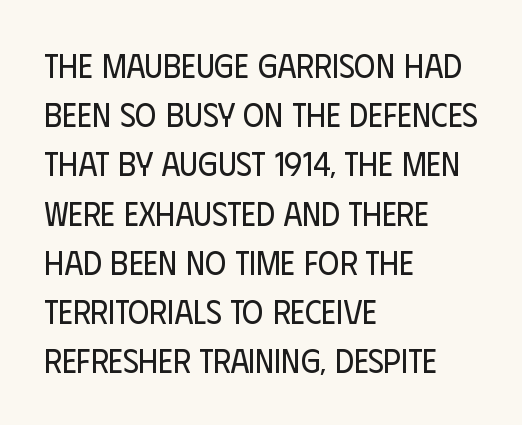
The designer went with a sans here, leaving each stem footless. Do the characters align in a grid? No, the font is proportional. This is not heavy type; no bold has been used. The leading is moderate, giving the passage an even texture. Honestly, there is no underline to notice here at all. The passage is arranged the way most books set body copy — flush left.
